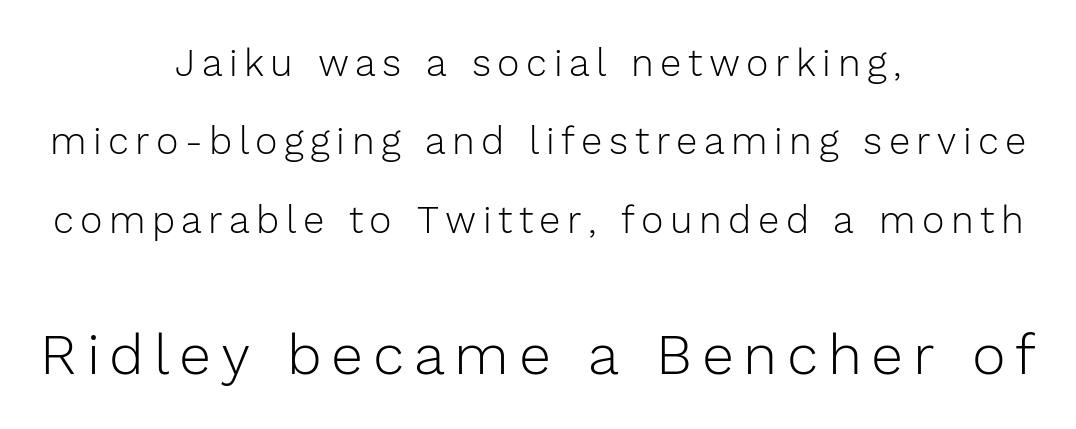
Size hierarchy here favors the trailing block over the leading one. Descender tails drop into unmarked territory. Unlike a traditional serif, this face leaves its strokes unadorned. In CSS terms this would be text-align: center. You could not count columns in this text — the font is proportionally spaced. A typesetter would call this leading open, well beyond the default.
